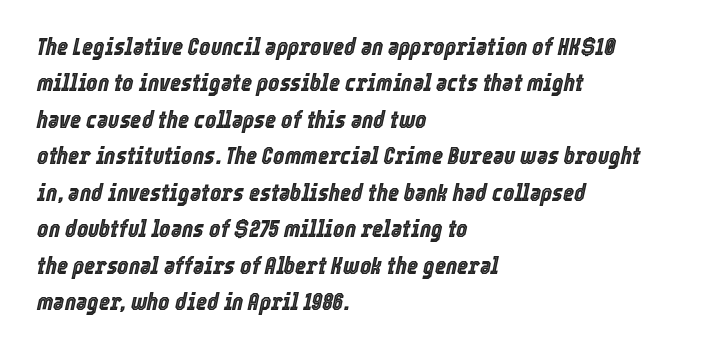
Q: Is the text italic (slanted)? A: Yes, it leans right by about 12 degrees.
Q: Is the text underlined? A: No.
Q: How is the paragraph aligned? A: Left-aligned.
Q: Is the spacing between letters normal or unusually wide? A: Normal.
Q: Is the spacing between lines tight, normal or loose? A: Normal.
